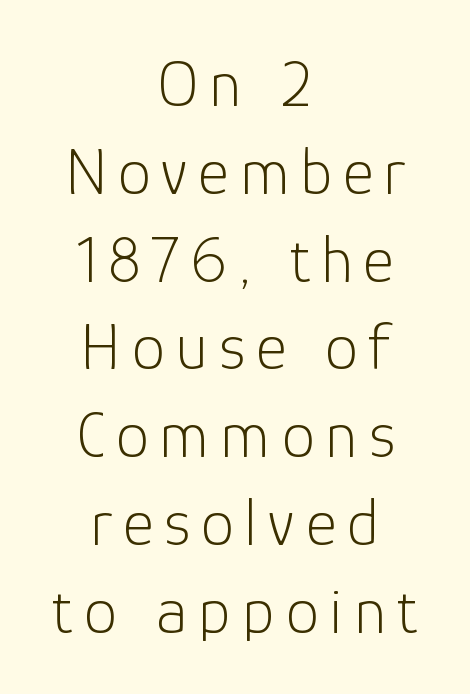
{"serif": "no", "italic": "no", "bold": "no", "weight": "light", "width": "normal", "stroke_contrast": "low", "x_height": "medium", "monospaced": "no", "underline": "no", "align": "center", "line_spacing": "normal", "line_spacing_ratio": 1.33, "glyph_px": 66}
